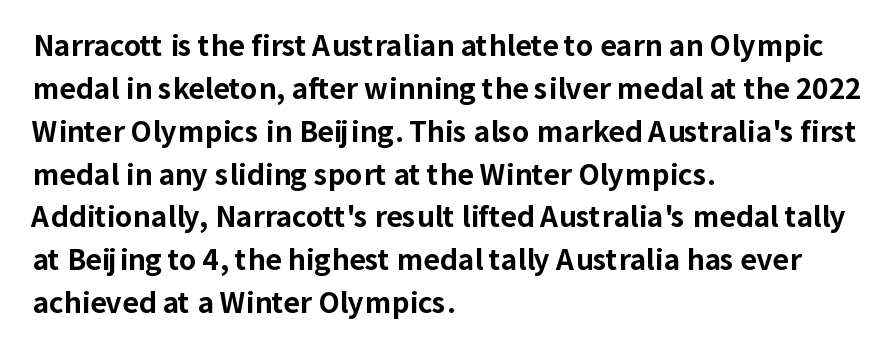
{"serif": "no", "italic": "no", "bold": "yes", "weight": "bold", "width": "normal", "stroke_contrast": "low", "x_height": "medium", "monospaced": "no", "underline": "no", "align": "left", "line_spacing": "normal", "line_spacing_ratio": 1.53, "letter_spacing": "normal", "letter_spacing_em": 0.0, "glyph_px": 28}
